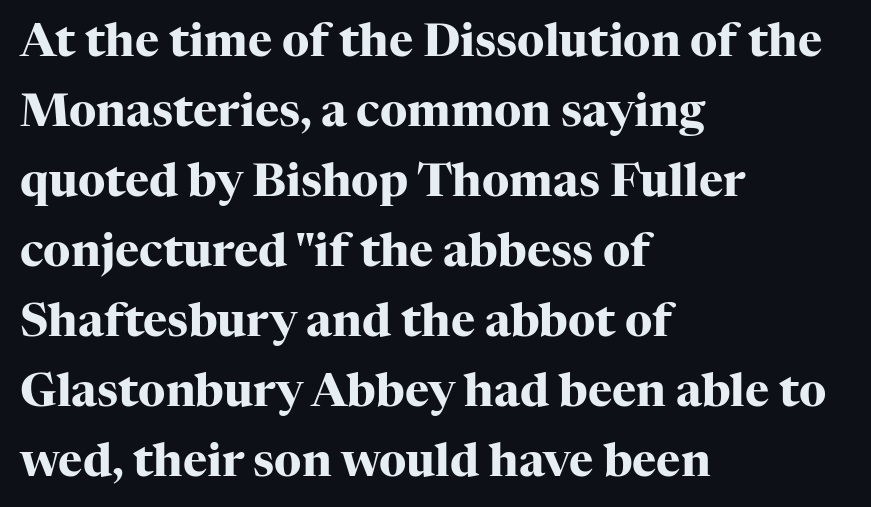
{"serif": "yes", "italic": "no", "bold": "yes", "weight": "heavy", "width": "normal", "stroke_contrast": "high", "x_height": "medium", "monospaced": "no", "underline": "no", "align": "left", "line_spacing": "normal", "line_spacing_ratio": 1.52, "letter_spacing": "normal", "letter_spacing_em": 0.0, "glyph_px": 46}
